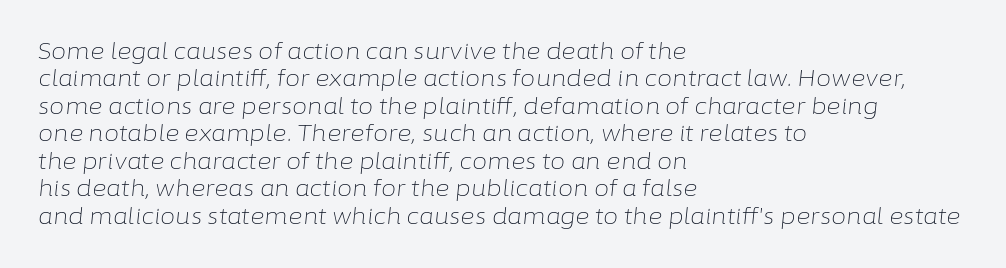
{"italic": "yes", "lean": "right", "slant_degrees": 6, "bold": "no", "underline": "no", "align": "left", "line_spacing": "normal", "line_spacing_ratio": 1.25, "letter_spacing": "normal", "letter_spacing_em": 0.0, "glyph_px": 22}
